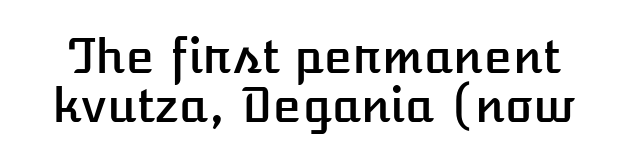
Character widths vary here, with narrow letters taking less room than wide ones. Beneath every word, the page is bare. In terms of leading, this rendering errs on the cramped side. If you drew a line through each stem, it would be perfectly vertical. Nothing unusual about the tracking: characters are spaced as the font intends.
